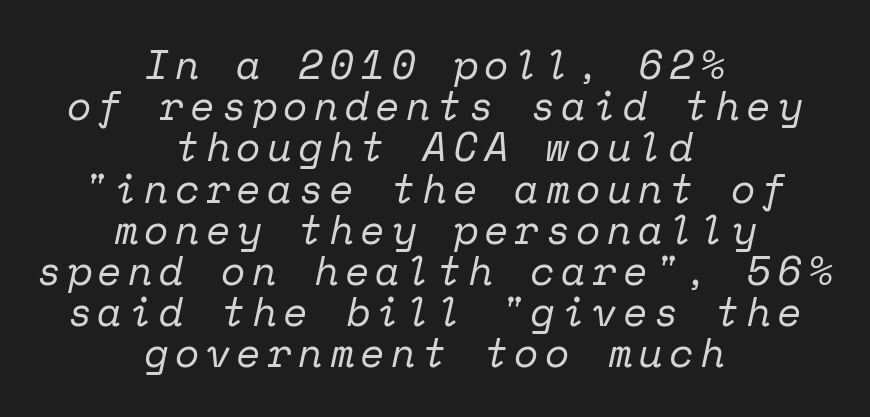
Yep, that's italic — everything's leaning. The setting favours the middle, as headings and verse often do. One glance says dense: line gaps are narrower than usual. Regarding serifs, this sample has them. The gap between lines stays unmarked. These glyphs show unthickened strokes, regular width or finer.
